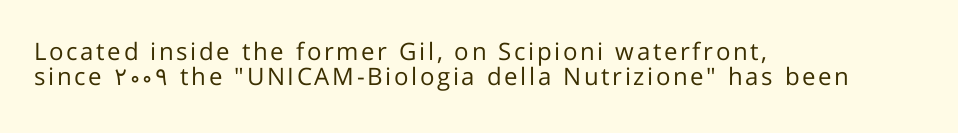
Q: Is the text bold? A: No.
Q: Is the text italic (slanted)? A: No, it is upright.
Q: Is the text underlined? A: No.
Q: How is the paragraph aligned? A: Left-aligned.
Q: Is the spacing between lines tight, normal or loose? A: Tight.
